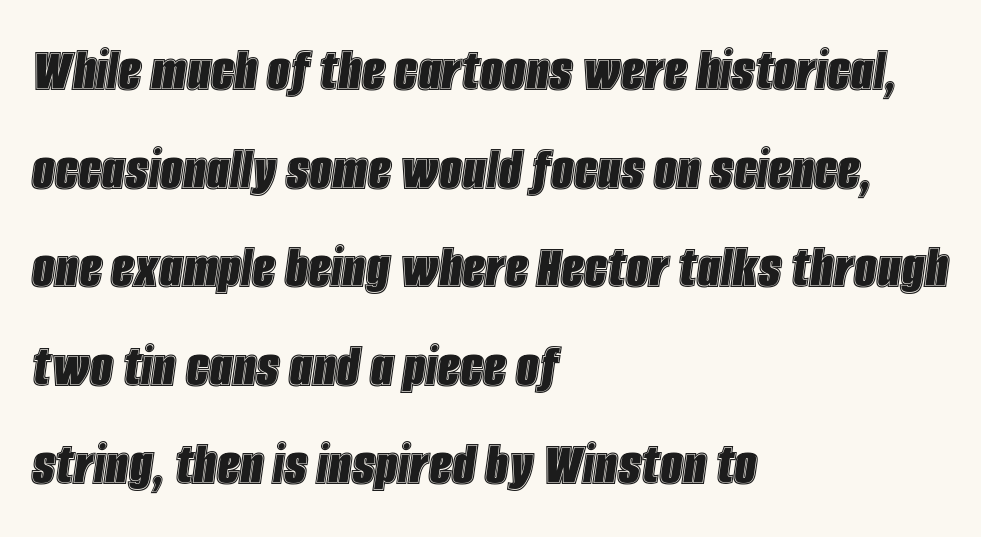
Casual observation: everything's shoved over to the left. Plain, unruled lines of type. Compared with typical body copy, the letter spacing here is the same. The glyphs look as if they've been sheared to an angle.
